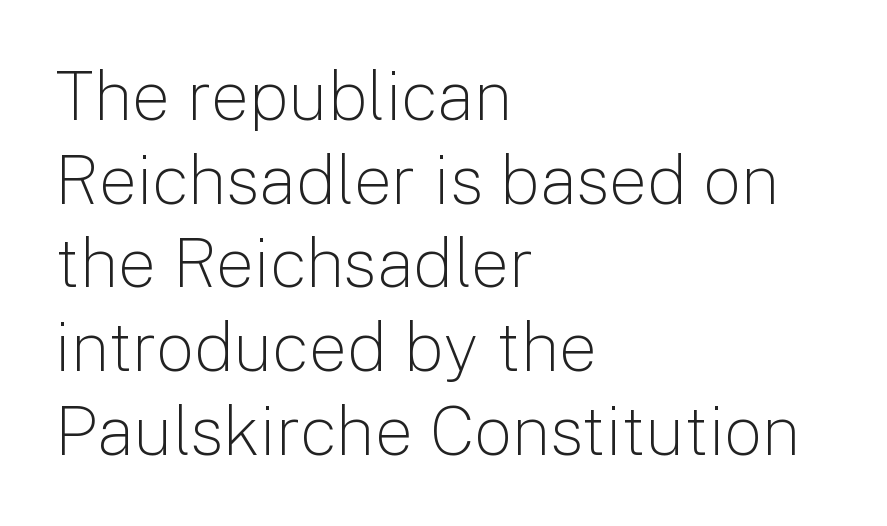
Serifs: no, the terminals of the letterforms are clean. Character widths vary here, with narrow letters taking less room than wide ones. Characters follow at the spacing the type designer built in. Designer's note — italics off, roman on. The zone under the glyphs is completely vacant. Letters have the restrained weight of plain body copy at most.
